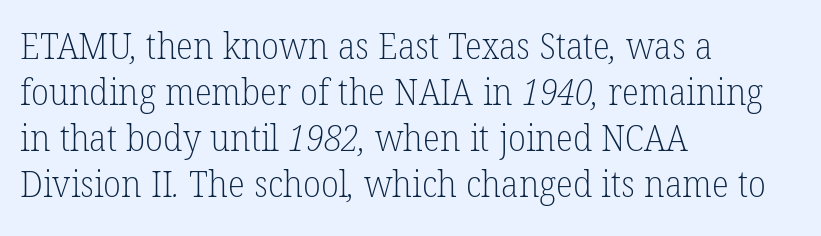
I'd call this a serif setting — the letters wear small feet. The typesetter chose a ragged-right arrangement here. Proportional: the letters do not fall into vertical columns. Honestly, there is no underline to notice here at all.
